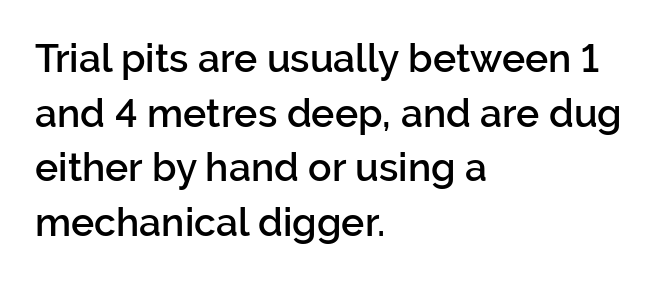
Q: Is the text bold? A: Semi-bold.
Q: Is the text italic (slanted)? A: No, it is upright.
Q: Is the typeface a serif or a sans-serif typeface? A: Sans-serif.
Q: Is the text underlined? A: No.
Q: How is the paragraph aligned? A: Left-aligned.
Q: Is the spacing between letters normal or unusually wide? A: Normal.
Q: Is the spacing between lines tight, normal or loose? A: Normal.
Q: Width (condensed, normal, or wide)? A: Normal.
Q: Stroke contrast? A: Low.
Q: x-height? A: Medium.
Q: Monospaced? A: No.
